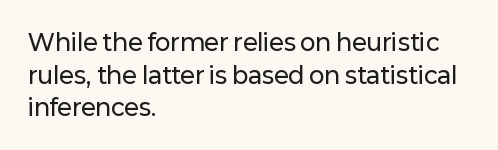
{"italic": "no", "underline": "no", "align": "left", "line_spacing": "normal", "line_spacing_ratio": 1.42, "letter_spacing": "normal", "letter_spacing_em": 0.0, "glyph_px": 23}
